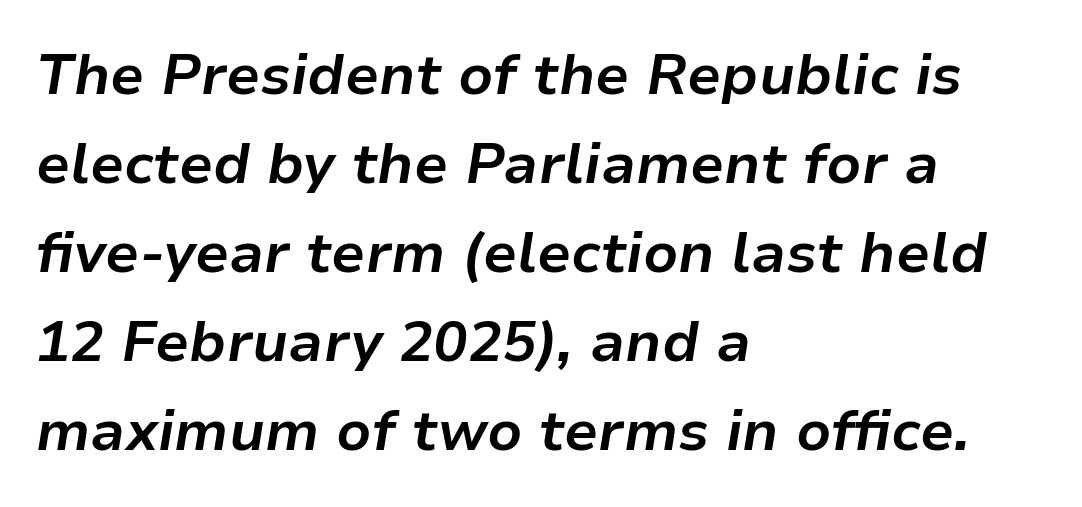
Q: Is the text bold? A: Yes.
Q: Is the text italic (slanted)? A: Yes, it leans right by about 9 degrees.
Q: Is the text underlined? A: No.
Q: How is the paragraph aligned? A: Left-aligned.
Q: Is the spacing between letters normal or unusually wide? A: Normal.
Q: Is the spacing between lines tight, normal or loose? A: Normal.
Q: Width (condensed, normal, or wide)? A: Normal.
Q: Stroke contrast? A: Low.
Q: x-height? A: Medium.
Q: Monospaced? A: No.
